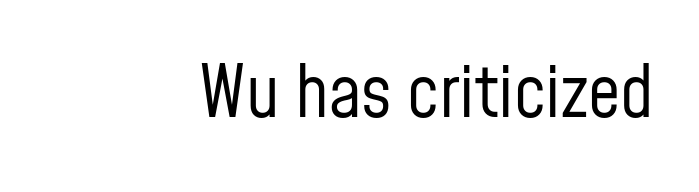
Q: Is the text bold? A: No.
Q: Is the text italic (slanted)? A: No, it is upright.
Q: Is the typeface a serif or a sans-serif typeface? A: Sans-serif.
Q: Is the text underlined? A: No.
Q: How is the paragraph aligned? A: Right-aligned.
Q: Is the spacing between letters normal or unusually wide? A: Normal.
Q: Width (condensed, normal, or wide)? A: Condensed.
Q: Stroke contrast? A: Low.
Q: x-height? A: Medium.
Q: Monospaced? A: No.
